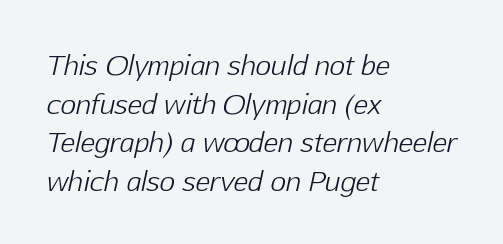
The strokes are not fattened; the text isn't bold. These lines sit exactly where default settings would place them. This rendering uses left alignment, leaving the right contour irregular. You can tell it's italic because the verticals aren't actually vertical.
